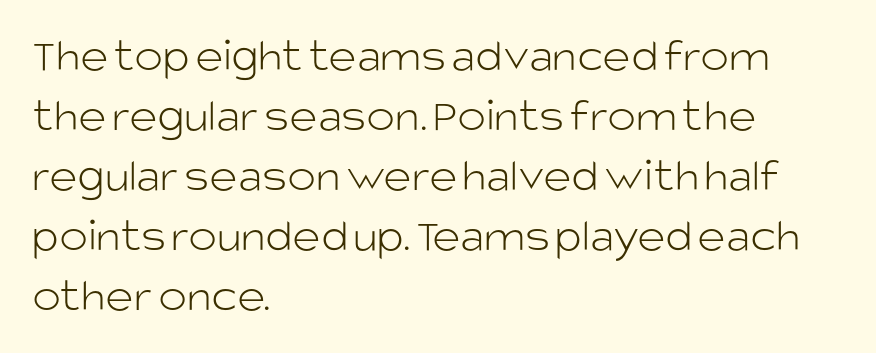
Q: Is the text bold? A: No.
Q: Is the text italic (slanted)? A: No, it is upright.
Q: Is the typeface a serif or a sans-serif typeface? A: Sans-serif.
Q: Is the text underlined? A: No.
Q: How is the paragraph aligned? A: Left-aligned.
Q: Is the spacing between letters normal or unusually wide? A: Normal.
Q: Is the spacing between lines tight, normal or loose? A: Normal.
Q: Width (condensed, normal, or wide)? A: Normal.
Q: Stroke contrast? A: Low.
Q: x-height? A: Large.
Q: Monospaced? A: No.
